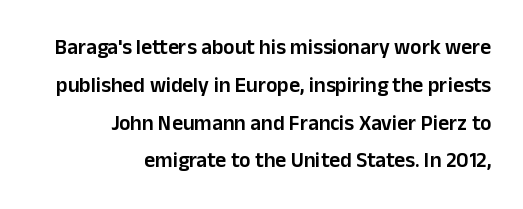
Q: Is the text bold? A: Semi-bold.
Q: Is the text italic (slanted)? A: No, it is upright.
Q: Is the text underlined? A: No.
Q: How is the paragraph aligned? A: Right-aligned.
Q: Is the spacing between letters normal or unusually wide? A: Normal.
